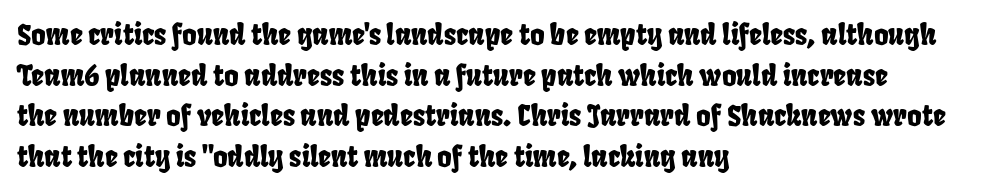
The image shows 28 px condensed sans-serif type; set left-aligned, normal line spacing (1.45x), normal letter spacing, not underlined; low stroke contrast and a large x-height.
